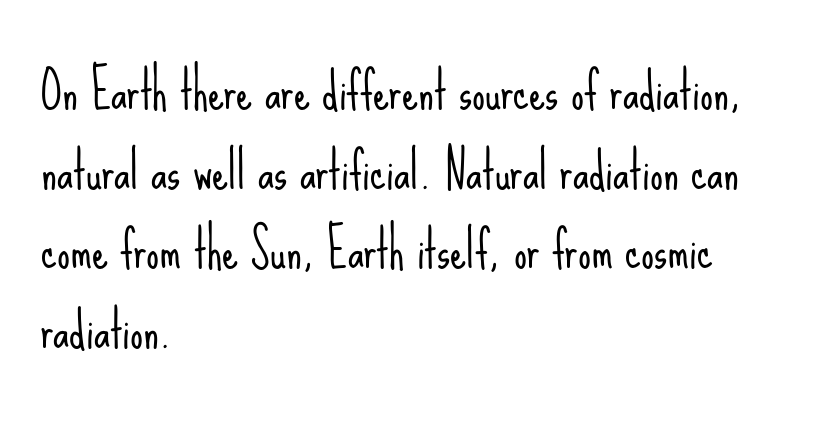
Upright lettering throughout. These lines are set flush left with a ragged right edge. Look at the tracking — it's just the regular setting, nothing added. The zone under the glyphs is completely vacant.
